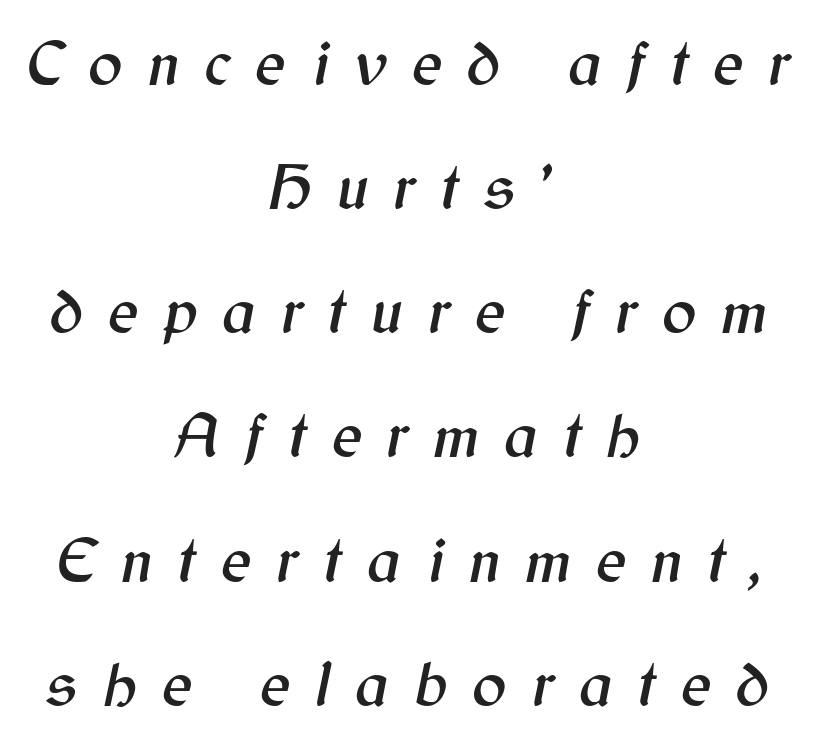
{"italic": "yes", "lean": "right", "slant_degrees": 12, "width": "normal", "stroke_contrast": "medium", "x_height": "medium", "monospaced": "no", "underline": "no", "align": "center", "line_spacing": "loose", "line_spacing_ratio": 1.94, "letter_spacing": "wide", "letter_spacing_em": 0.39, "glyph_px": 64}
